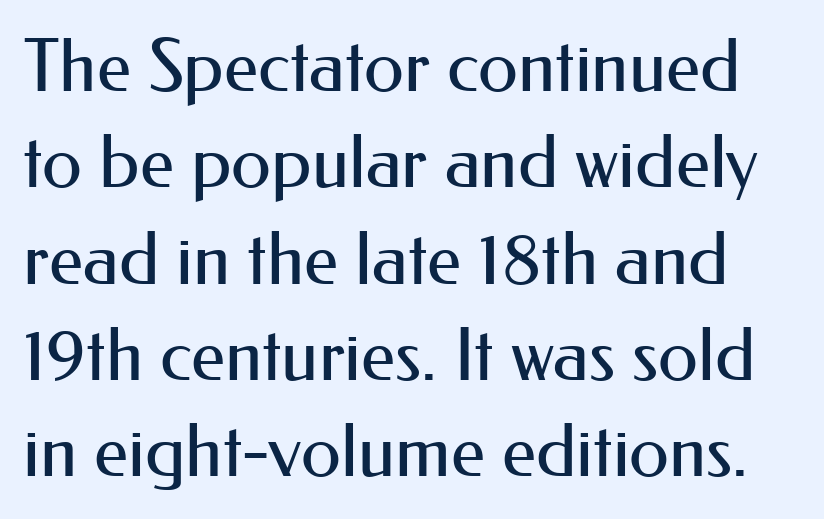
Q: Is the text bold? A: No.
Q: Is the text italic (slanted)? A: No, it is upright.
Q: Is the typeface a serif or a sans-serif typeface? A: Sans-serif.
Q: Is the text underlined? A: No.
Q: Is the spacing between letters normal or unusually wide? A: Normal.
Q: Is the spacing between lines tight, normal or loose? A: Normal.
Q: Width (condensed, normal, or wide)? A: Normal.
Q: Stroke contrast? A: Medium.
Q: x-height? A: Small.
Q: Monospaced? A: No.
